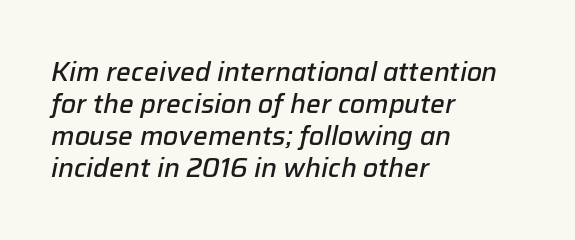
Moderately thickened strokes mark this as semibold type. Honestly, the letter spacing is just normal — you wouldn't notice it. You can tell it's italic because the verticals aren't actually vertical. The setting favours the left margin, as ordinary paragraphs usually do. Just letters on the line, the space beneath them empty.
